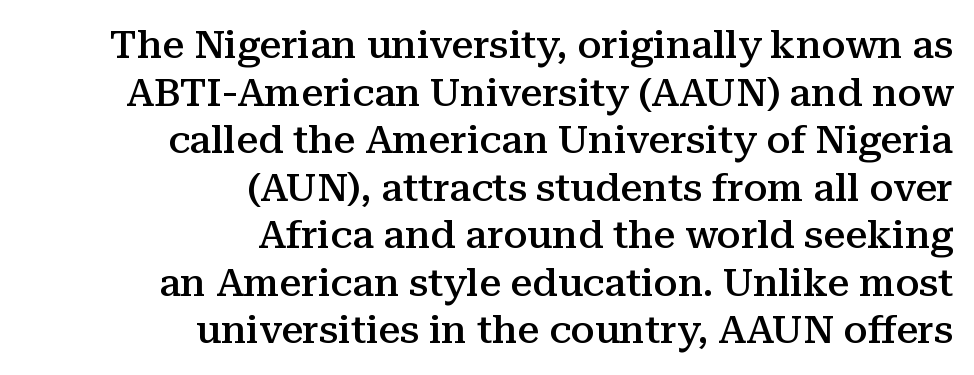
The image shows 39 px semibold serif type, upright; set right-aligned, line spacing 1.22x, normal letter spacing, not underlined; medium stroke contrast and a medium x-height.
